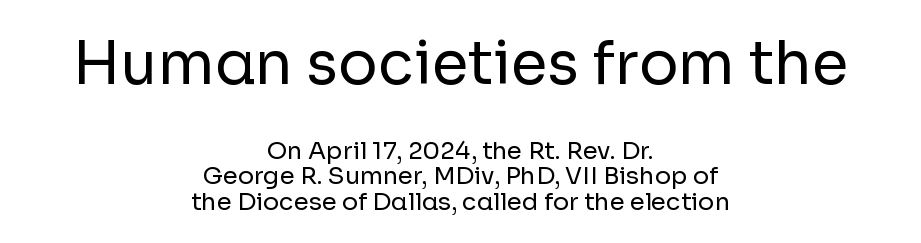
{"serif": "no", "italic": "no", "bold": "no", "weight": "regular", "width": "normal", "stroke_contrast": "low", "x_height": "medium", "monospaced": "no", "underline": "no", "align": "center", "line_spacing": "tight", "line_spacing_ratio": 1.05, "letter_spacing": "normal", "letter_spacing_em": 0.0, "larger_block": "first", "size_ratio": 2.46, "glyph_px": 59}
